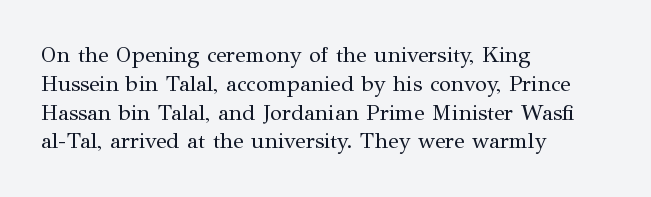
Q: Is the text bold? A: No.
Q: Is the text italic (slanted)? A: No, it is upright.
Q: Is the text underlined? A: No.
Q: How is the paragraph aligned? A: Left-aligned.
Q: Is the spacing between letters normal or unusually wide? A: Normal.
Q: Is the spacing between lines tight, normal or loose? A: Normal.
